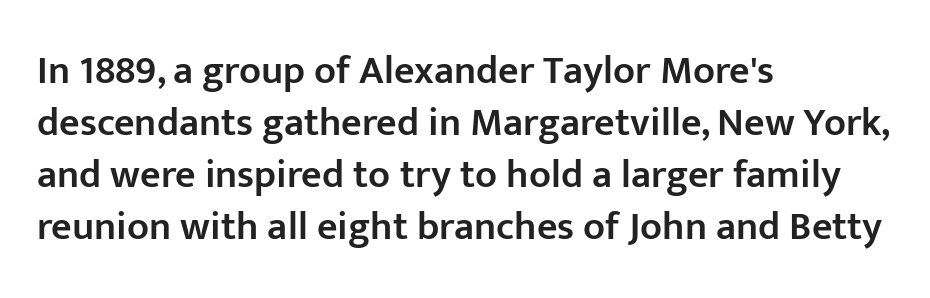
The gaps between neighbouring characters are ordinary and unremarkable. Quick note: not italic, upright. The space beneath each line is pristine and unruled. Horizontal bands of white between lines are of average thickness.
